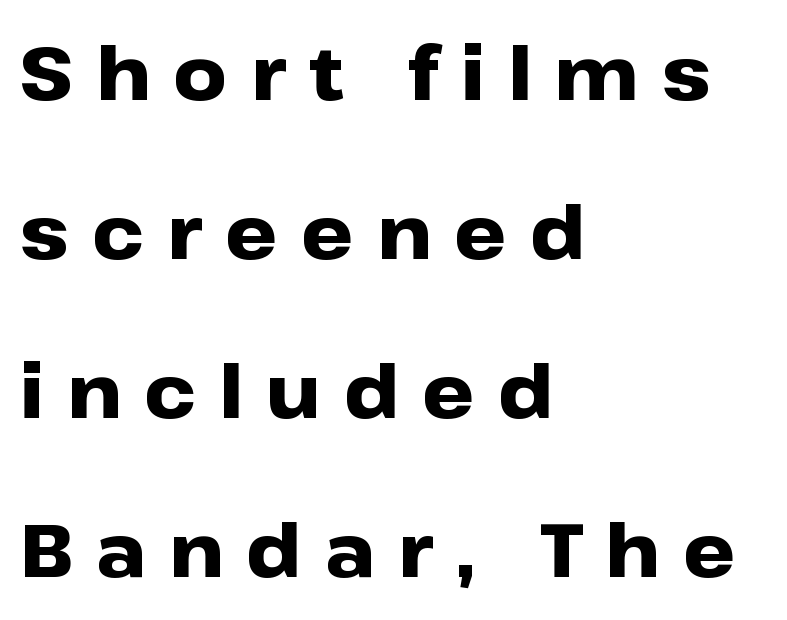
The image shows 74 px heavy, wide sans-serif type, upright; set left-aligned, loose line spacing (2.15x), unusually wide letter spacing (+0.31 em), not underlined; low stroke contrast and a medium x-height.
